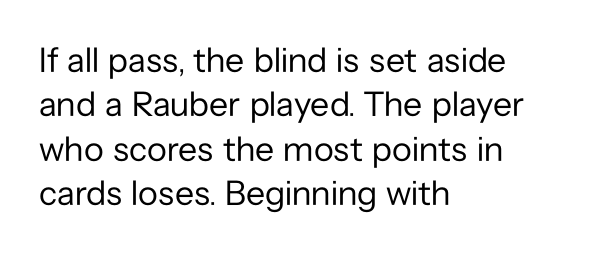
The image shows 35 px regular-weight sans-serif type, upright; set left-aligned, normal line spacing (1.27x), normal letter spacing, not underlined; low stroke contrast and a medium x-height.
